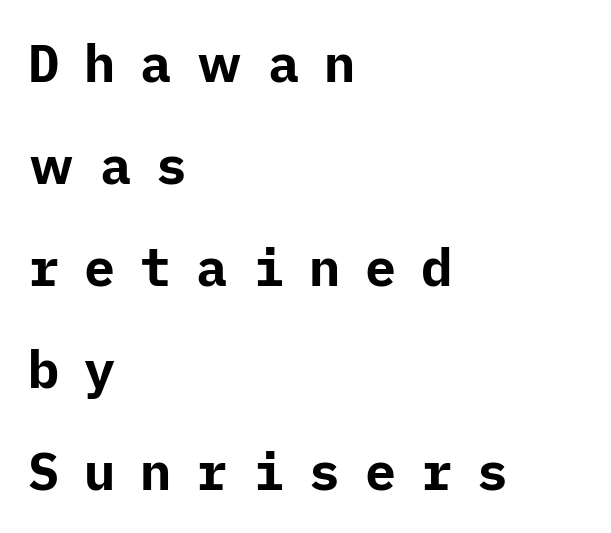
Q: Is the text bold? A: Yes.
Q: Is the text italic (slanted)? A: No, it is upright.
Q: Is the typeface a serif or a sans-serif typeface? A: Sans-serif.
Q: Is the text underlined? A: No.
Q: How is the paragraph aligned? A: Left-aligned.
Q: Is the spacing between letters normal or unusually wide? A: Unusually wide.
Q: Is the spacing between lines tight, normal or loose? A: Loose.
Q: Width (condensed, normal, or wide)? A: Normal.
Q: Stroke contrast? A: Low.
Q: x-height? A: Medium.
